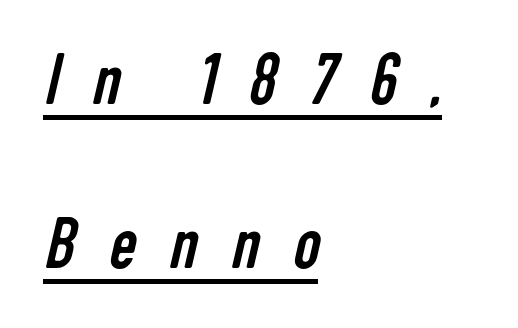
Q: Is the text bold? A: No.
Q: Is the typeface a serif or a sans-serif typeface? A: Sans-serif.
Q: Is the text underlined? A: Yes.
Q: How is the paragraph aligned? A: Left-aligned.
Q: Is the spacing between letters normal or unusually wide? A: Unusually wide.
Q: Is the spacing between lines tight, normal or loose? A: Loose.
Q: Width (condensed, normal, or wide)? A: Condensed.
Q: Stroke contrast? A: Low.
Q: x-height? A: Medium.
Q: Monospaced? A: No.
